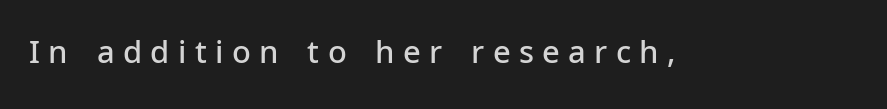
Q: Is the text bold? A: Semi-bold.
Q: Is the text italic (slanted)? A: No, it is upright.
Q: Is the typeface a serif or a sans-serif typeface? A: Sans-serif.
Q: Is the text underlined? A: No.
Q: Is the spacing between letters normal or unusually wide? A: Unusually wide.
Q: Width (condensed, normal, or wide)? A: Normal.
Q: Stroke contrast? A: Low.
Q: x-height? A: Medium.
Q: Monospaced? A: No.
